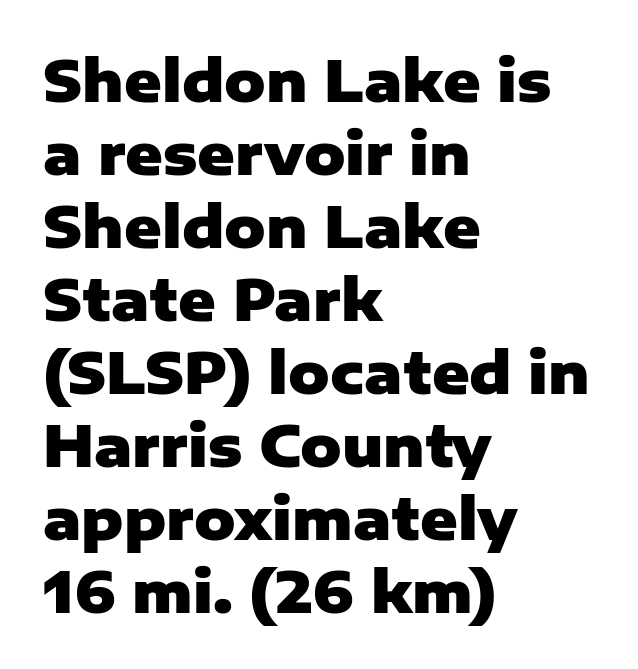
{"serif": "no", "italic": "no", "bold": "yes", "weight": "heavy", "width": "normal", "stroke_contrast": "low", "x_height": "medium", "monospaced": "no", "underline": "no", "align": "left", "line_spacing": "normal", "line_spacing_ratio": 1.28, "letter_spacing": "normal", "letter_spacing_em": 0.0, "glyph_px": 57}
